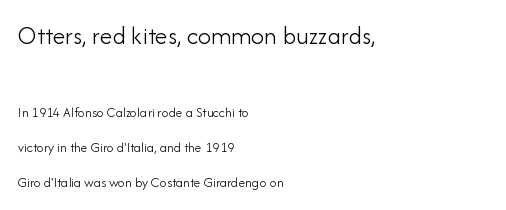
Teacher's note: observe the even left margin — that is flush-left alignment. The letters stand straight up with perfectly vertical stems. The string is rendered with underlining switched off. Is the type heavy? It reads as light-to-regular instead. Caption: standard tracking, unaltered.
